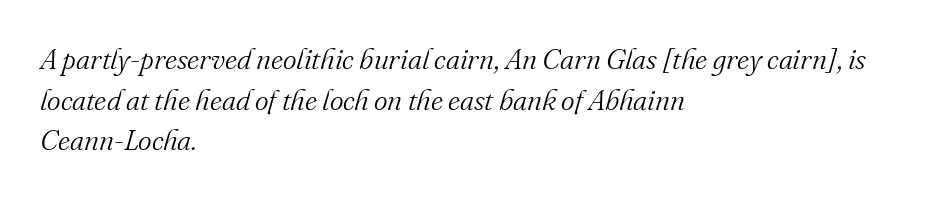
Q: Is the text bold? A: No.
Q: Is the text italic (slanted)? A: Yes, it leans right by about 16 degrees.
Q: Is the typeface a serif or a sans-serif typeface? A: Serif.
Q: Is the text underlined? A: No.
Q: How is the paragraph aligned? A: Left-aligned.
Q: Is the spacing between letters normal or unusually wide? A: Normal.
Q: Is the spacing between lines tight, normal or loose? A: Normal.
Q: Width (condensed, normal, or wide)? A: Normal.
Q: Stroke contrast? A: Medium.
Q: x-height? A: Small.
Q: Monospaced? A: No.
